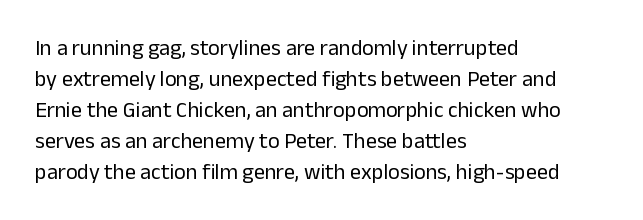
The image shows 22 px text type, upright; set left-aligned, normal line spacing (1.41x), normal letter spacing, not underlined.
